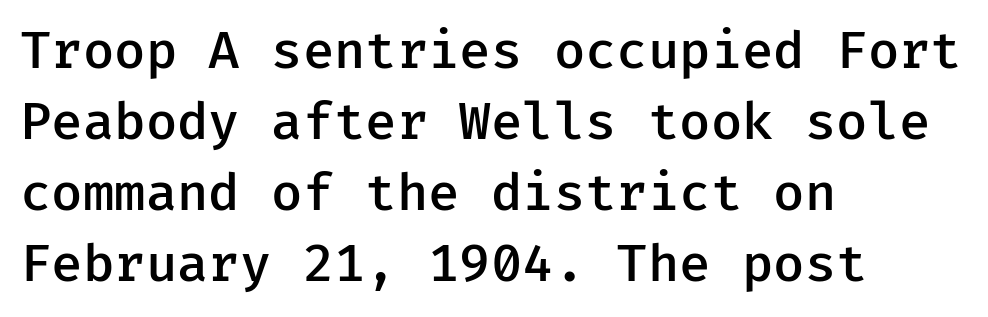
The designer left line spacing at the default. No italicization has been applied; the sample stays upright. The baseline area is clear. The type family on display is of the sans-serif kind.
